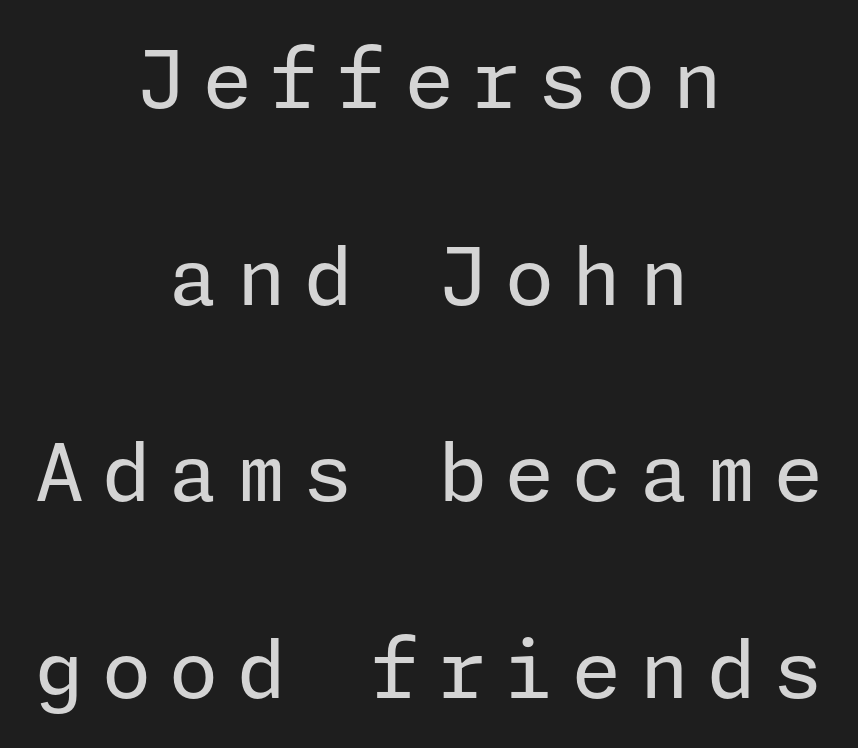
{"serif": "no", "italic": "no", "bold": "no", "weight": "regular", "width": "normal", "stroke_contrast": "low", "x_height": "medium", "underline": "no", "align": "center", "line_spacing": "loose", "line_spacing_ratio": 2.49, "letter_spacing": "wide", "letter_spacing_em": 0.23, "glyph_px": 79}
